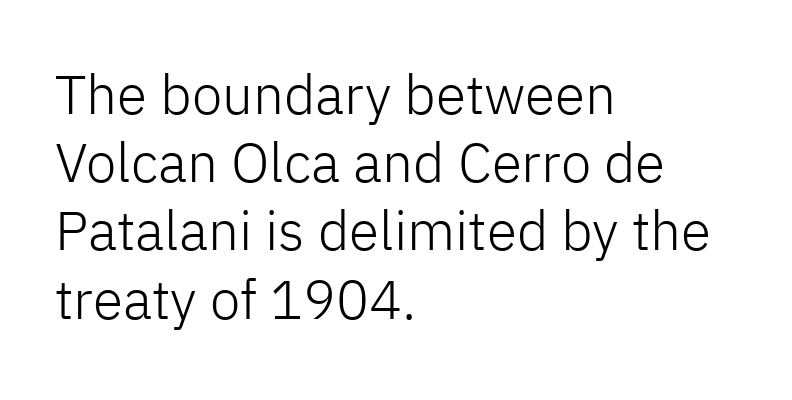
Q: Is the text bold? A: No.
Q: Is the text italic (slanted)? A: No, it is upright.
Q: Is the typeface a serif or a sans-serif typeface? A: Sans-serif.
Q: Is the text underlined? A: No.
Q: How is the paragraph aligned? A: Left-aligned.
Q: Is the spacing between letters normal or unusually wide? A: Normal.
Q: Width (condensed, normal, or wide)? A: Normal.
Q: Stroke contrast? A: Low.
Q: x-height? A: Medium.
Q: Monospaced? A: No.
